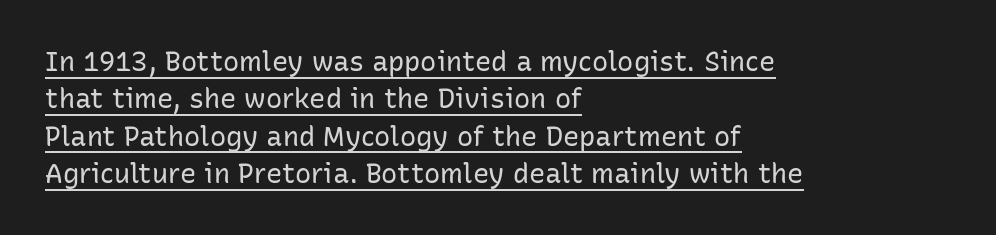
{"italic": "no", "bold": "no", "underline": "yes", "align": "left", "line_spacing": "normal", "line_spacing_ratio": 1.38, "letter_spacing": "normal", "letter_spacing_em": 0.0, "glyph_px": 27}
